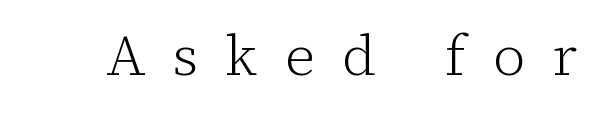
{"serif": "yes", "italic": "no", "bold": "no", "weight": "light", "width": "normal", "stroke_contrast": "low", "x_height": "medium", "monospaced": "no", "underline": "no", "letter_spacing": "wide", "letter_spacing_em": 0.48, "glyph_px": 57}
